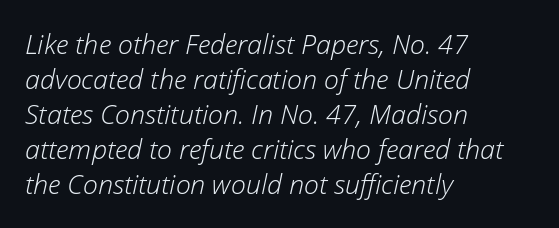
{"italic": "yes", "lean": "right", "slant_degrees": 12, "bold": "no", "underline": "no", "align": "left", "line_spacing": "normal", "line_spacing_ratio": 1.3, "letter_spacing": "normal", "letter_spacing_em": 0.0, "glyph_px": 27}
